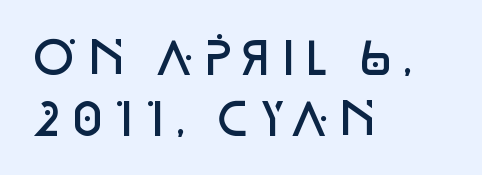
Visually the block forms a straight wall on the left and a jagged coastline on the right. The rendering shows plain stroke endings on the letterforms — a sans-serif design. Quick note: interline space is typical. The passage shown has conventional tracking throughout. Does the lettering tilt? It doesn't — this is upright. Note the varied advance widths — an 'i' is clearly narrower than an 'm'.
